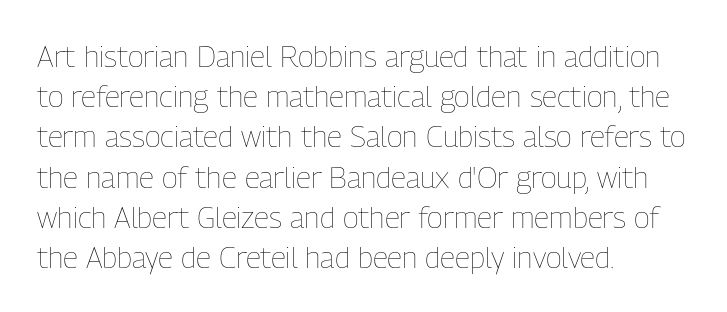
Proportional: the letters do not fall into vertical columns. Weight: regular or lighter. Letter spacing: default. Line starts are locked; line ends wander.
